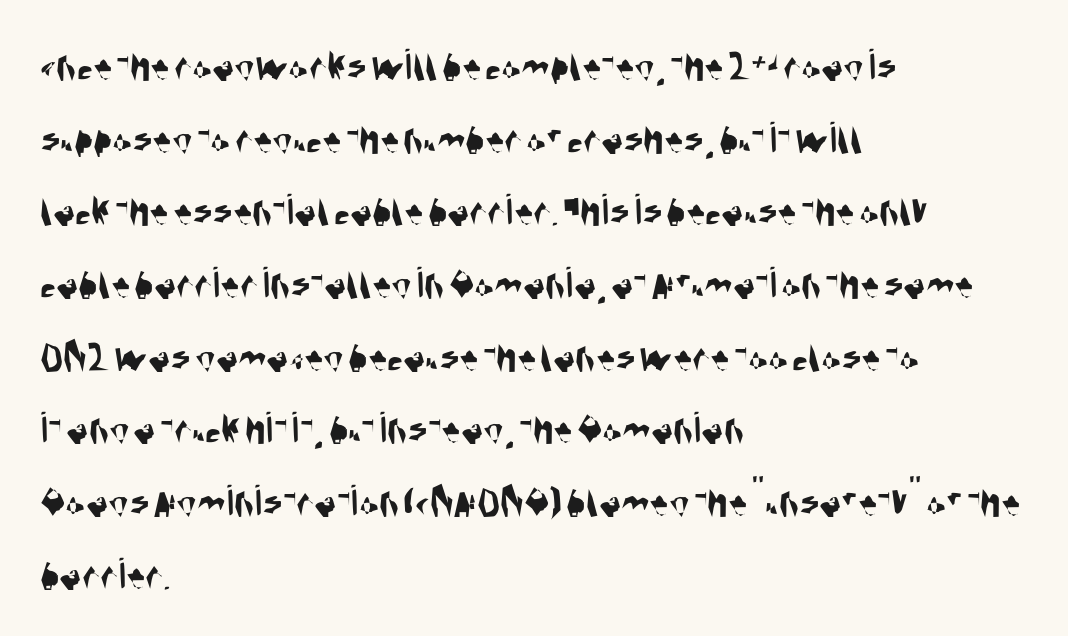
Caption: multi-line text, flush left, ragged right. Honestly, the letter spacing is just normal — you wouldn't notice it. Anything drawn beneath the words? Only blank space. Are there feet on the stems? There aren't — it's a sans.
